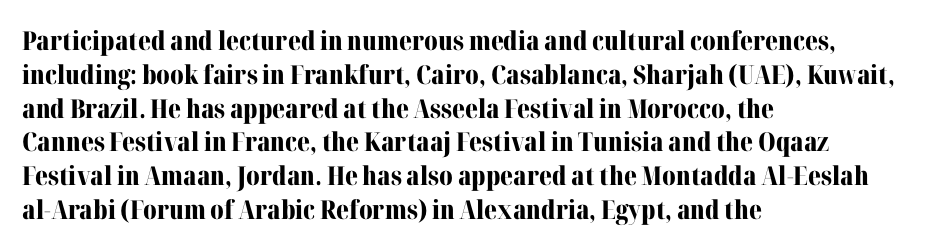
{"italic": "no", "bold": "yes", "underline": "no", "align": "left", "line_spacing": "normal", "line_spacing_ratio": 1.3, "letter_spacing": "normal", "letter_spacing_em": 0.0, "glyph_px": 26}
